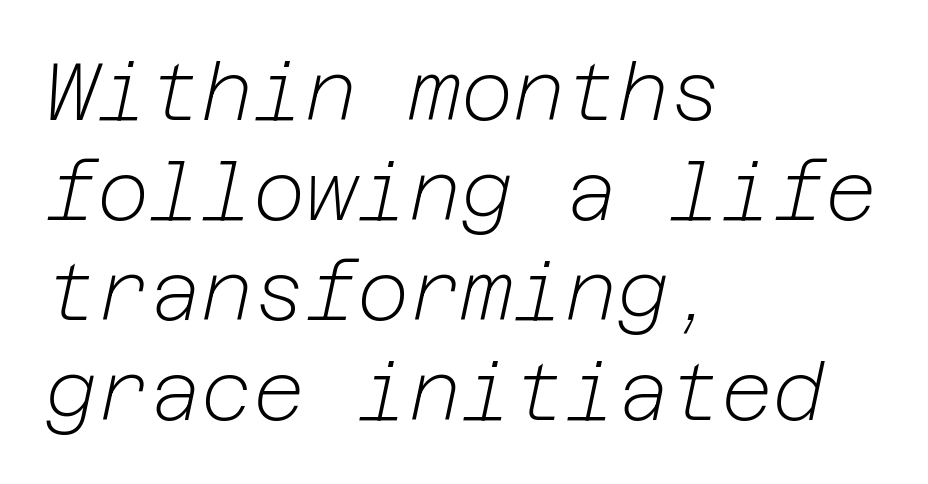
The image shows 80 px light type, italic (leaning right); set left-aligned, normal line spacing (1.25x), normal letter spacing, not underlined; low stroke contrast and a medium x-height.
